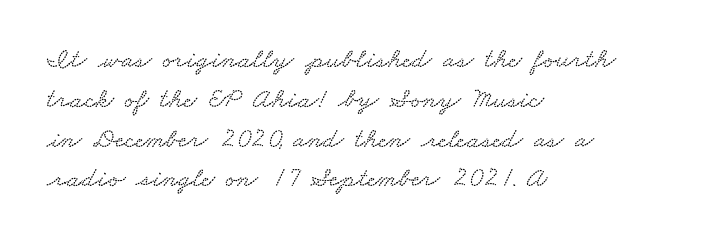
Q: Is the text underlined? A: No.
Q: How is the paragraph aligned? A: Left-aligned.
Q: Is the spacing between letters normal or unusually wide? A: Normal.
Q: Is the spacing between lines tight, normal or loose? A: Normal.
Q: Width (condensed, normal, or wide)? A: Wide.
Q: Stroke contrast? A: Low.
Q: x-height? A: Small.
Q: Monospaced? A: No.
